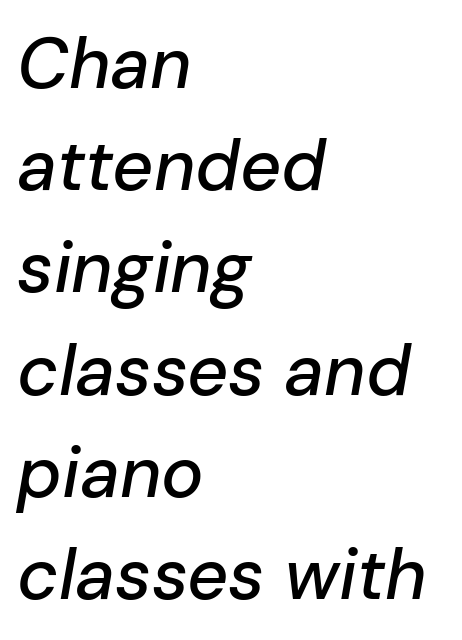
Q: Is the text italic (slanted)? A: Yes, it leans right by about 10 degrees.
Q: Is the text underlined? A: No.
Q: How is the paragraph aligned? A: Left-aligned.
Q: Is the spacing between letters normal or unusually wide? A: Normal.
Q: Is the spacing between lines tight, normal or loose? A: Normal.
Q: Width (condensed, normal, or wide)? A: Normal.
Q: Stroke contrast? A: Low.
Q: x-height? A: Medium.
Q: Monospaced? A: No.
